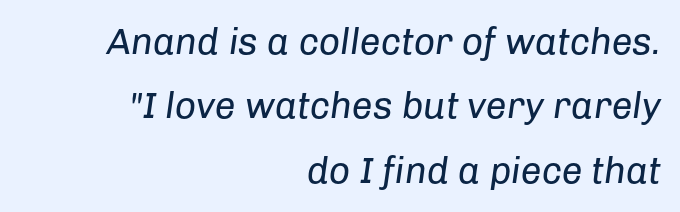
Check the space under the baseline: it is left empty. Tall strokes in this sample are angled rather than plumb. A student would call this right alignment; a typographer would say flush right, rag left. Stems here are at most as thick as an everyday book face.
